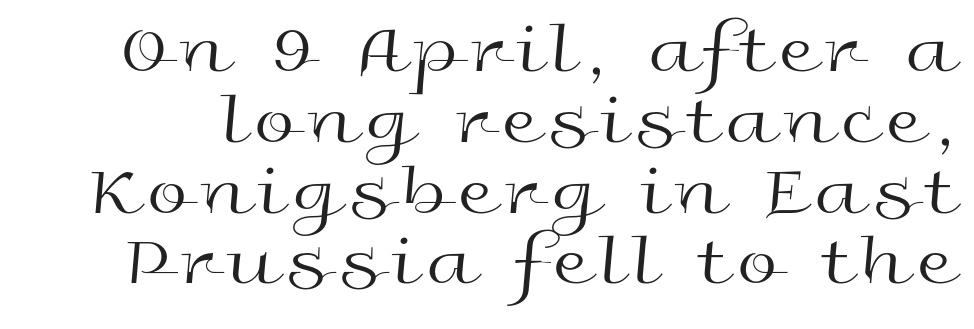
The image shows 73 px regular-weight, wide sans-serif type, upright; set tight line spacing (0.97x), not underlined; a medium x-height.
